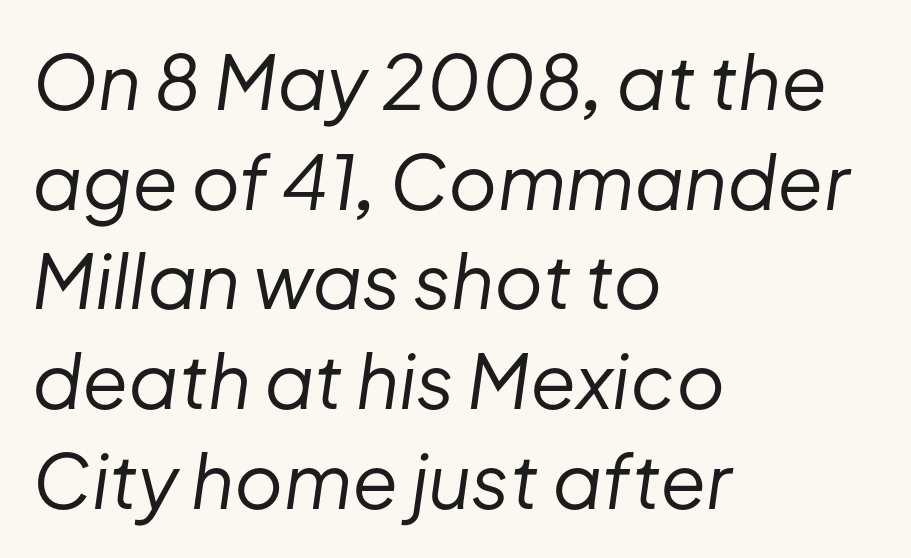
The image shows 75 px regular-weight type, italic (leaning right); set left-aligned, normal line spacing (1.33x), normal letter spacing, not underlined; low stroke contrast and a medium x-height.
